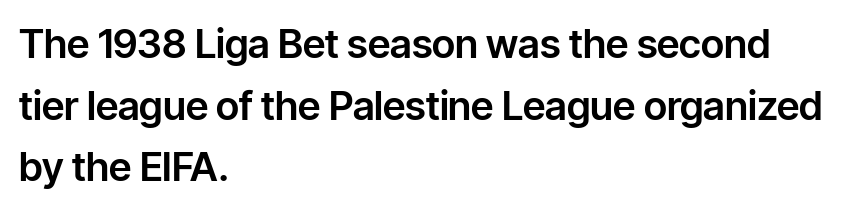
{"serif": "no", "italic": "no", "width": "normal", "stroke_contrast": "low", "x_height": "medium", "monospaced": "no", "underline": "no", "align": "left", "line_spacing": "normal", "line_spacing_ratio": 1.54, "letter_spacing": "normal", "letter_spacing_em": 0.0, "glyph_px": 40}
